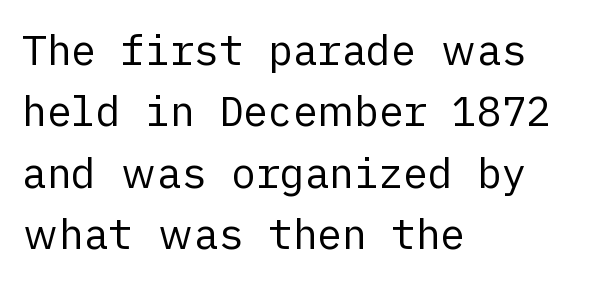
The image shows 41 px regular-weight sans-serif type, upright; set left-aligned, normal line spacing (1.5x), normal letter spacing, not underlined; low stroke contrast and a medium x-height.
